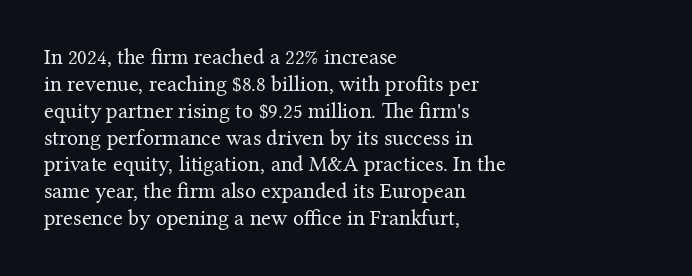
Q: Is the text bold? A: No.
Q: Is the text italic (slanted)? A: No, it is upright.
Q: Is the text underlined? A: No.
Q: How is the paragraph aligned? A: Left-aligned.
Q: Is the spacing between letters normal or unusually wide? A: Normal.
